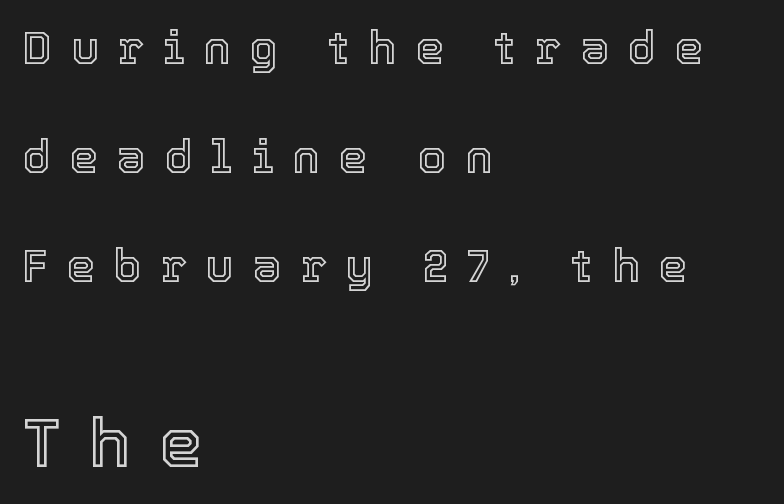
{"italic": "no", "width": "normal", "x_height": "medium", "monospaced": "no", "underline": "no", "align": "left", "line_spacing": "loose", "line_spacing_ratio": 2.37, "letter_spacing": "wide", "letter_spacing_em": 0.41, "larger_block": "second", "size_ratio": 1.5, "glyph_px": 69}
